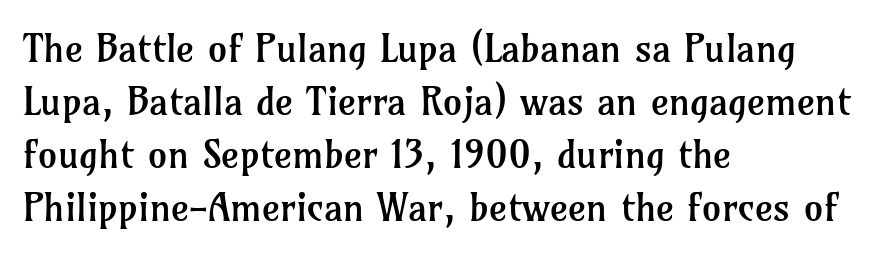
The image shows 39 px regular-weight serif type, upright; set left-aligned, normal line spacing (1.36x), normal letter spacing, not underlined; low stroke contrast and a medium x-height.
